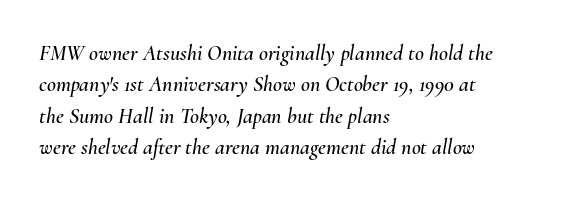
The image shows 22 px text type, italic (leaning right); set left-aligned, normal line spacing (1.43x), normal letter spacing, not underlined.
